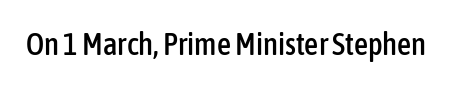
Note the varied advance widths — an 'i' is clearly narrower than an 'm'. Clear beneath every line of the passage. These lines keep a tight, regular rhythm from letter to letter. This is roman type, the default non-slanted kind.
